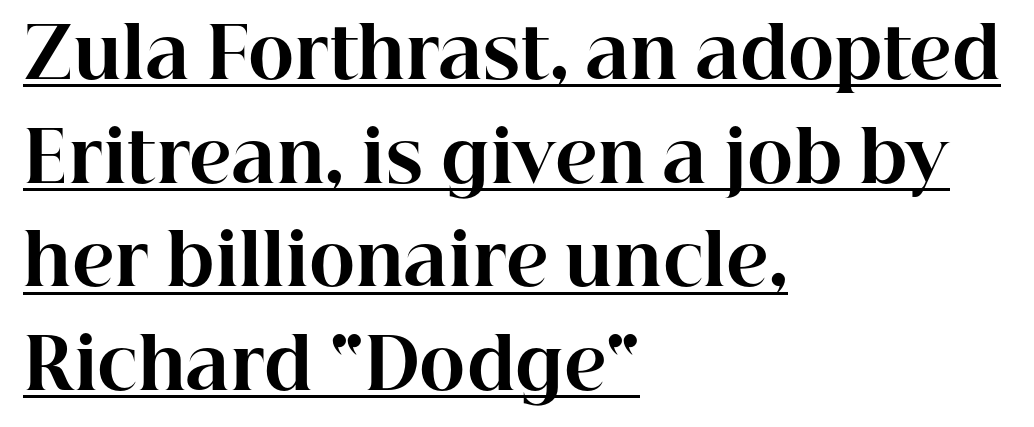
{"serif": "yes", "italic": "no", "bold": "yes", "weight": "bold", "width": "normal", "stroke_contrast": "high", "x_height": "medium", "monospaced": "no", "underline": "yes", "align": "left", "line_spacing": "normal", "line_spacing_ratio": 1.48, "letter_spacing": "normal", "letter_spacing_em": 0.0, "glyph_px": 70}
